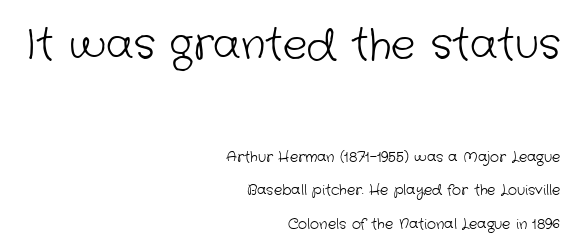
You could fit nearly another row in the gap between these rows. Is this a fixed-width face? No — the glyphs have proportional, varying widths. Grotesque or geometric, the face here clearly has no serifs. A quiet, ordinary-to-light weight characterises the typeface.
